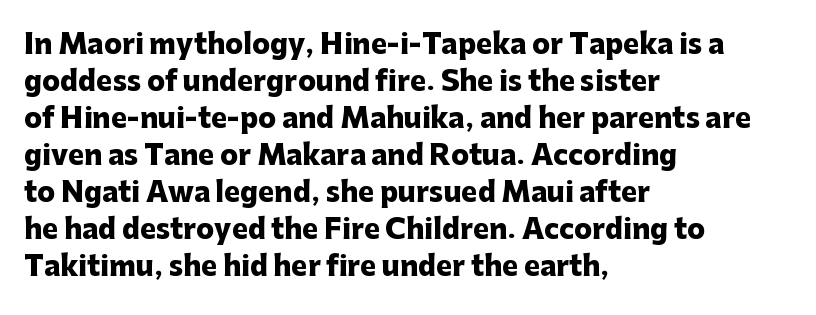
{"italic": "no", "bold": "yes", "underline": "no", "align": "left", "line_spacing": "normal", "line_spacing_ratio": 1.37, "letter_spacing": "normal", "letter_spacing_em": 0.0, "glyph_px": 27}
